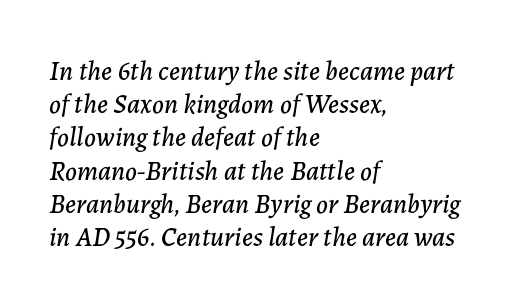
Q: Is the text italic (slanted)? A: Yes, it leans right by about 7 degrees.
Q: Is the text underlined? A: No.
Q: How is the paragraph aligned? A: Left-aligned.
Q: Is the spacing between letters normal or unusually wide? A: Normal.
